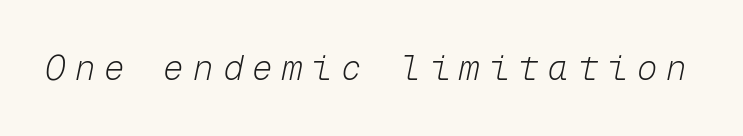
Here the designer chose a console-style face with uniform glyph widths. It's the slanting kind of type. Underlining? Definitely not there. Stroke mass is kept to a normal reading level or below.
